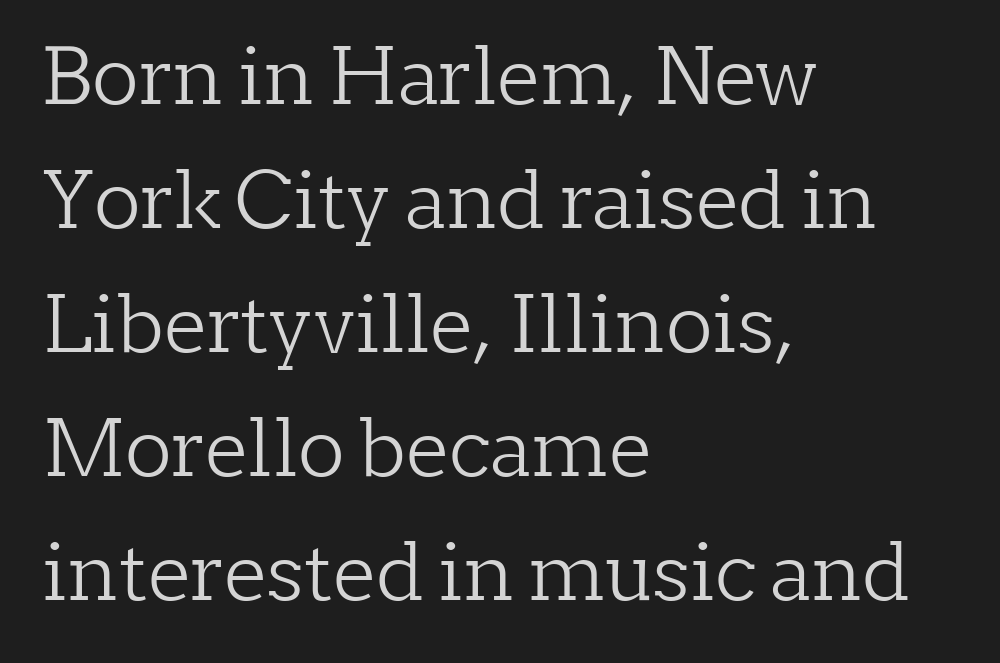
Ordinary non-slanted type is in use. The block of text has a typical density, with ordinary space between rows. Check the space under the baseline: it is left empty. Every row of glyphs begins at an identical x-position on the left.
